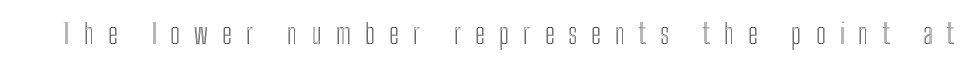
The image shows 28 px condensed type, upright; set unusually wide letter spacing (+0.5 em), not underlined; a medium x-height.
